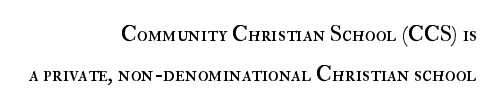
The image shows 22 px text type, upright; set right-aligned, line spacing 1.8x, normal letter spacing, not underlined.
